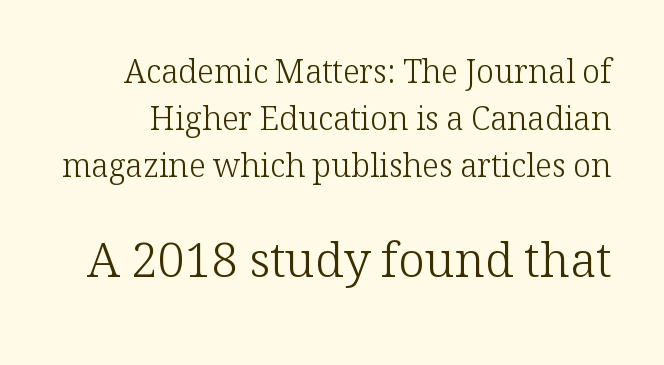
{"serif": "yes", "italic": "no", "bold": "no", "weight": "light", "width": "normal", "stroke_contrast": "low", "x_height": "medium", "monospaced": "no", "underline": "no", "line_spacing": "normal", "line_spacing_ratio": 1.47, "letter_spacing": "normal", "letter_spacing_em": 0.0, "larger_block": "second", "size_ratio": 1.5, "glyph_px": 48}
